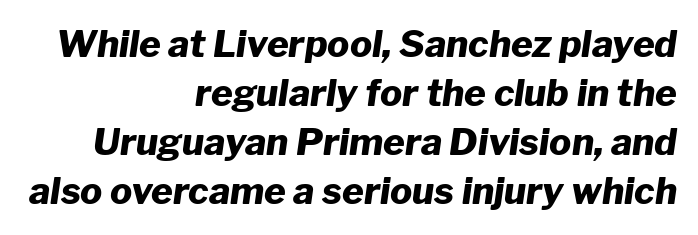
Q: Is the text bold? A: Yes.
Q: Is the text italic (slanted)? A: Yes, it leans right by about 8 degrees.
Q: Is the text underlined? A: No.
Q: How is the paragraph aligned? A: Right-aligned.
Q: Is the spacing between letters normal or unusually wide? A: Normal.
Q: Is the spacing between lines tight, normal or loose? A: Normal.
Q: Width (condensed, normal, or wide)? A: Normal.
Q: Stroke contrast? A: Low.
Q: x-height? A: Medium.
Q: Monospaced? A: No.
